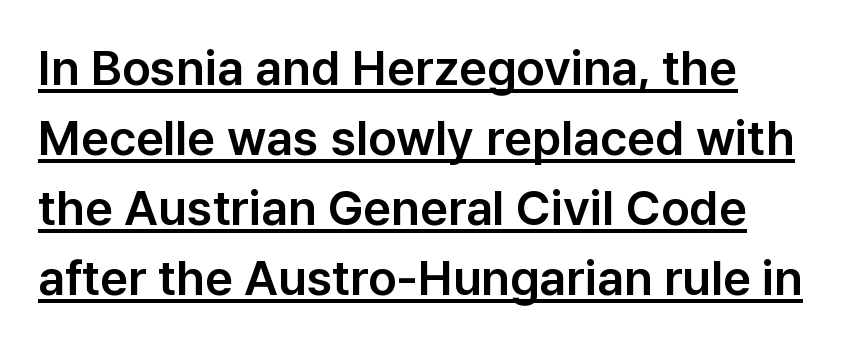
The image shows 49 px sans-serif type, upright; set normal line spacing (1.43x), normal letter spacing, underlined; low stroke contrast and a medium x-height.
